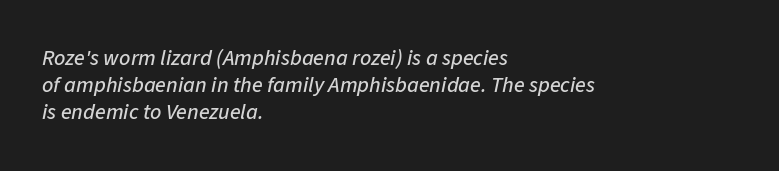
Q: Is the text italic (slanted)? A: Yes, it leans right by about 11 degrees.
Q: Is the text underlined? A: No.
Q: How is the paragraph aligned? A: Left-aligned.
Q: Is the spacing between letters normal or unusually wide? A: Normal.
